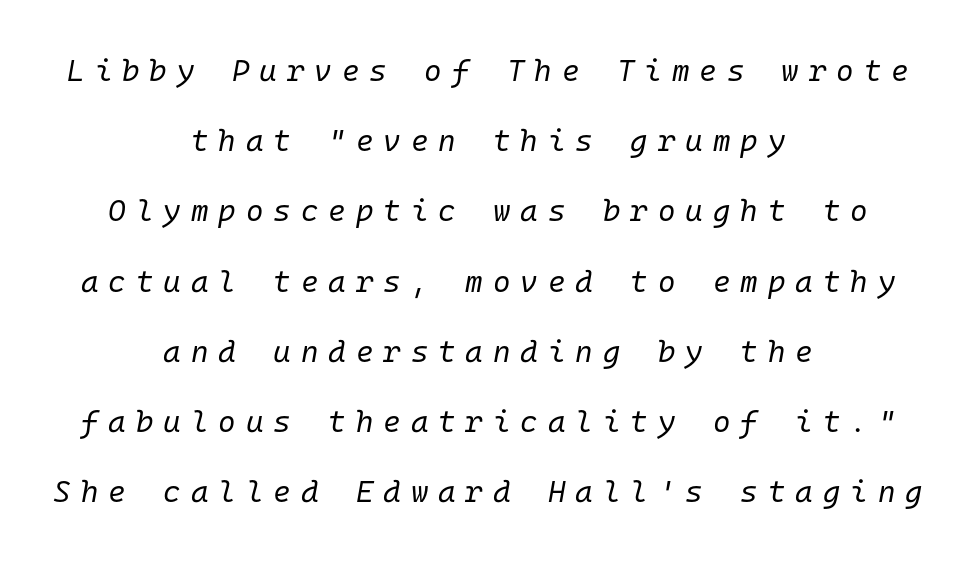
The image shows 30 px regular-weight type, italic (leaning right), monospaced; set centered, loose line spacing (2.34x), unusually wide letter spacing (+0.33 em), not underlined; low stroke contrast and a medium x-height.
